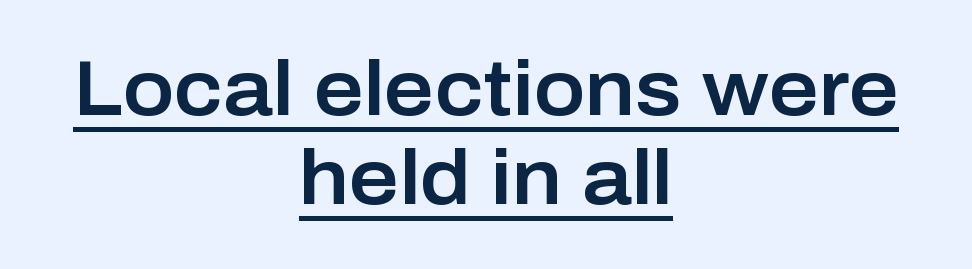
The image shows 77 px sans-serif type, upright; set centered, line spacing 1.16x, normal letter spacing, underlined; low stroke contrast and a medium x-height.
